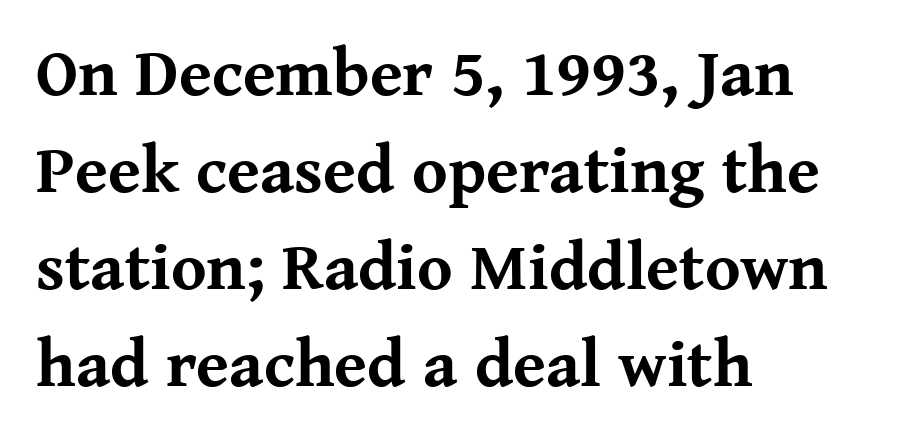
{"serif": "yes", "italic": "no", "bold": "yes", "weight": "bold", "width": "normal", "stroke_contrast": "medium", "x_height": "medium", "monospaced": "no", "underline": "no", "align": "left", "line_spacing": "normal", "line_spacing_ratio": 1.45, "letter_spacing": "normal", "letter_spacing_em": 0.0, "glyph_px": 67}
